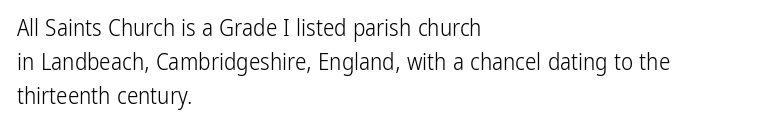
The image shows 23 px text type, upright; set left-aligned, normal line spacing (1.47x), normal letter spacing, not underlined.
